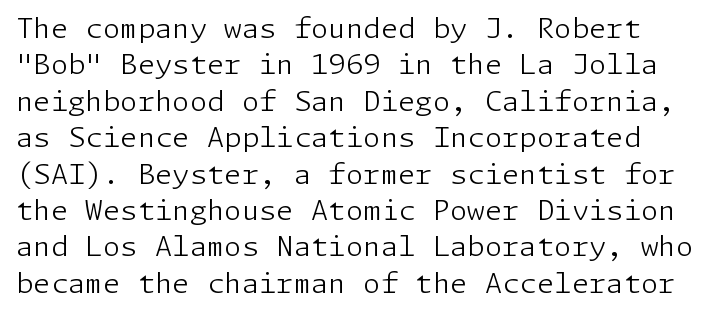
Inter-character spacing is left at the font's built-in metrics. Italic: no, the glyphs are upright roman. Counters stay open thanks to moderate or lighter strokes. The area under the type is left untouched.
